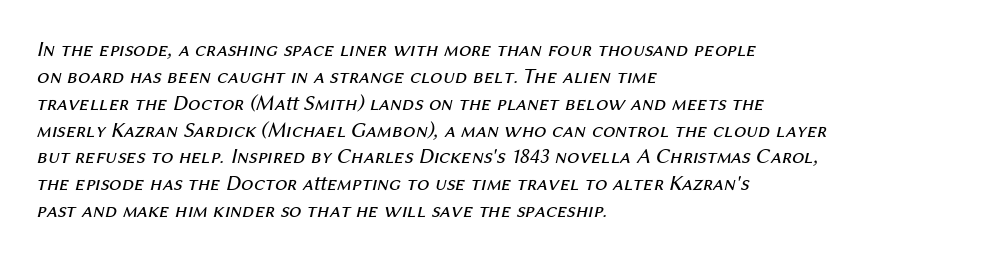
Q: Is the text bold? A: No.
Q: Is the text italic (slanted)? A: Yes, it leans right by about 12 degrees.
Q: Is the text underlined? A: No.
Q: How is the paragraph aligned? A: Left-aligned.
Q: Is the spacing between letters normal or unusually wide? A: Normal.
